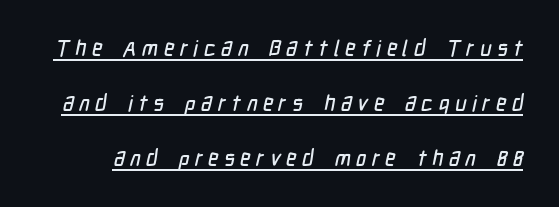
{"underline": "yes", "line_spacing": "loose", "line_spacing_ratio": 2.5, "letter_spacing": "wide", "letter_spacing_em": 0.25, "glyph_px": 22}
